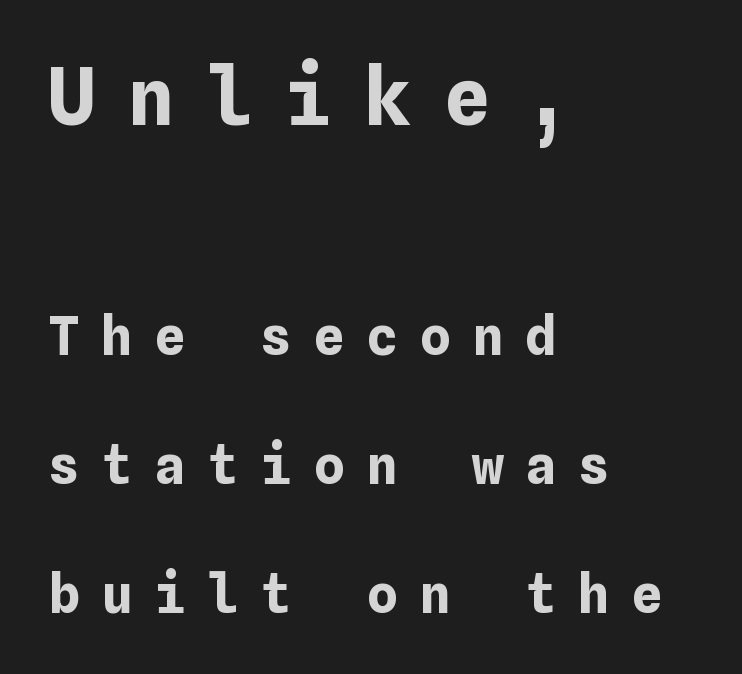
The image shows 79 px bold type, upright; set left-aligned, loose line spacing (2.43x), unusually wide letter spacing (+0.4 em), not underlined; the first (top) block is 1.49x larger; low stroke contrast and a medium x-height.
